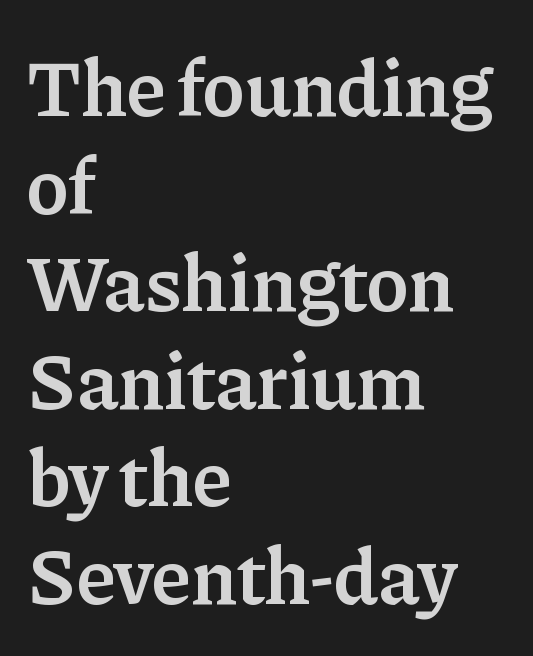
{"serif": "yes", "italic": "no", "bold": "semi", "weight": "semibold", "width": "normal", "stroke_contrast": "low", "x_height": "medium", "monospaced": "no", "underline": "no", "align": "left", "line_spacing_ratio": 1.22, "letter_spacing": "normal", "letter_spacing_em": 0.0, "glyph_px": 80}
